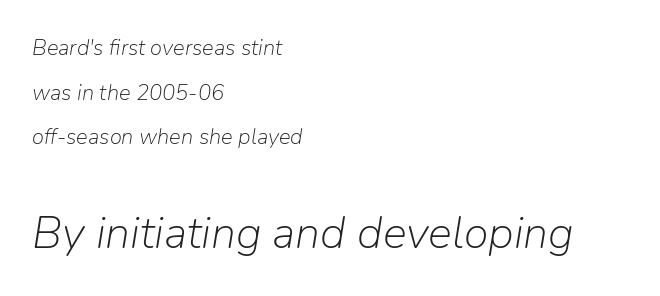
{"italic": "yes", "lean": "right", "slant_degrees": 9, "bold": "no", "weight": "light", "width": "normal", "stroke_contrast": "low", "x_height": "medium", "monospaced": "no", "underline": "no", "align": "left", "line_spacing": "loose", "line_spacing_ratio": 2.03, "letter_spacing": "normal", "letter_spacing_em": 0.0, "larger_block": "second", "size_ratio": 2.05, "glyph_px": 45}
